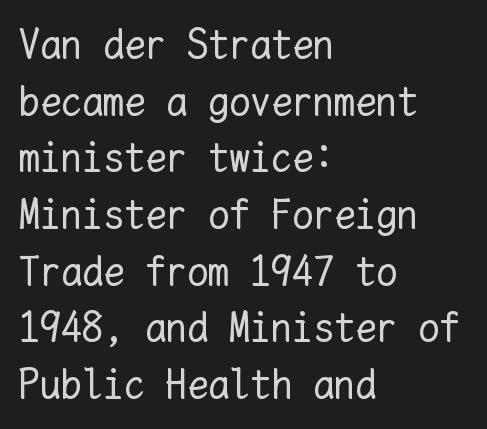
{"italic": "no", "bold": "no", "weight": "regular", "width": "normal", "stroke_contrast": "low", "x_height": "medium", "monospaced": "yes", "underline": "no", "align": "left", "line_spacing": "normal", "line_spacing_ratio": 1.35, "letter_spacing": "normal", "letter_spacing_em": 0.0, "glyph_px": 42}
